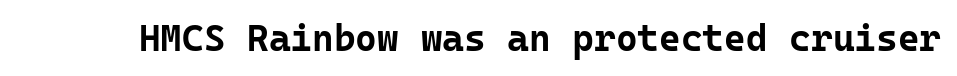
The image shows 37 px bold sans-serif type, upright, monospaced; set normal letter spacing, not underlined; low stroke contrast and a medium x-height.
